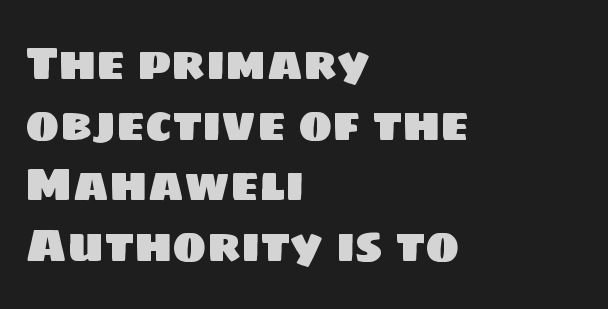
Each letter's strokes conclude bluntly, with no projecting serifs. You could not count columns in this text — the font is proportionally spaced. The space beneath each line is pristine and unruled. Every row of glyphs begins at an identical x-position on the left.
